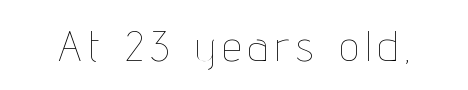
Q: Is the text bold? A: No.
Q: Is the text italic (slanted)? A: No, it is upright.
Q: Is the text underlined? A: No.
Q: Width (condensed, normal, or wide)? A: Condensed.
Q: Stroke contrast? A: Low.
Q: x-height? A: Medium.
Q: Monospaced? A: No.
